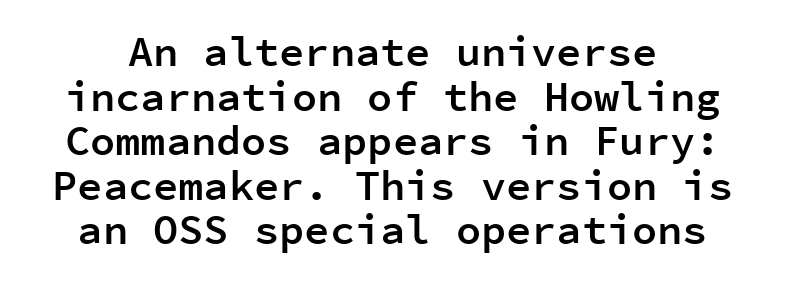
Do the characters align in a grid? Yes, the font is monospaced. Is there any slant? The stems are plumb. Notice how descenders almost collide with the ascenders below — that's tight leading. To sum up the face: it is a sans, with no serifs. Is the type bold? Partly — it's a semibold, heavier than regular but not fully bold. Descenders hang freely into open space.
